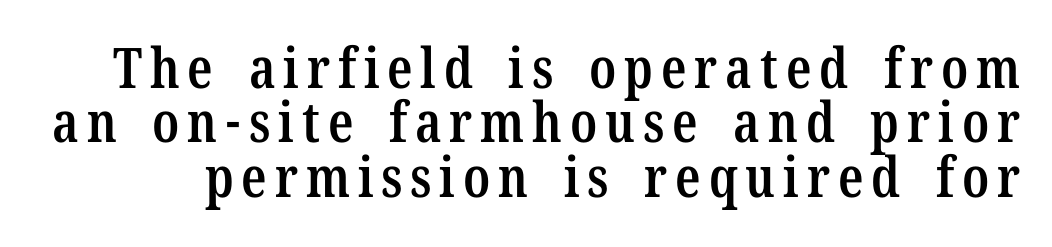
Q: Is the text bold? A: Semi-bold.
Q: Is the text italic (slanted)? A: No, it is upright.
Q: Is the typeface a serif or a sans-serif typeface? A: Serif.
Q: Is the text underlined? A: No.
Q: Is the spacing between lines tight, normal or loose? A: Tight.
Q: Width (condensed, normal, or wide)? A: Condensed.
Q: Stroke contrast? A: Low.
Q: x-height? A: Medium.
Q: Monospaced? A: No.
